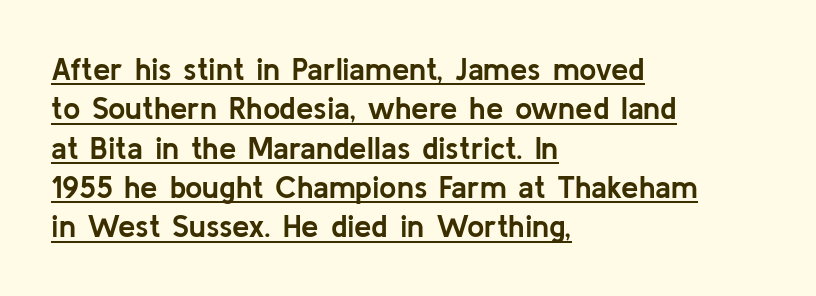
Q: Is the text bold? A: Yes.
Q: Is the text italic (slanted)? A: No, it is upright.
Q: Is the typeface a serif or a sans-serif typeface? A: Sans-serif.
Q: Is the text underlined? A: Yes.
Q: How is the paragraph aligned? A: Left-aligned.
Q: Is the spacing between letters normal or unusually wide? A: Normal.
Q: Is the spacing between lines tight, normal or loose? A: Normal.
Q: Width (condensed, normal, or wide)? A: Normal.
Q: Stroke contrast? A: Low.
Q: x-height? A: Medium.
Q: Monospaced? A: No.
